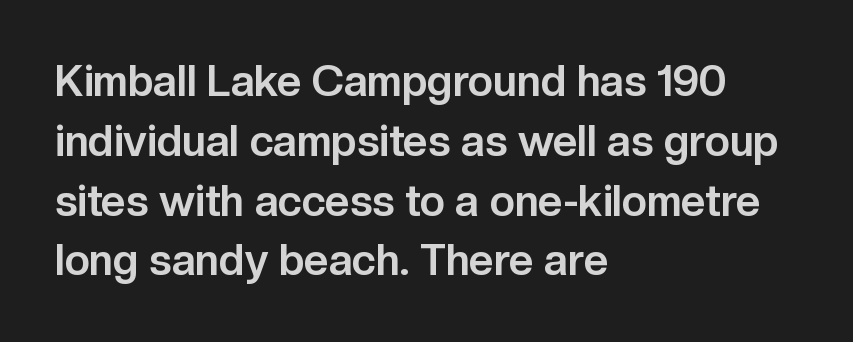
The image shows 43 px bold sans-serif type, upright; set left-aligned, normal line spacing (1.39x), normal letter spacing, not underlined; low stroke contrast and a medium x-height.
